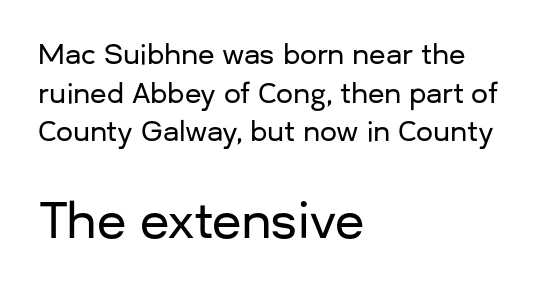
Each letter keeps its own natural width here, so spacing adapts to shape. Each letter's strokes conclude bluntly, with no projecting serifs. Short note: letters normally spaced. The passage shown begins with its smaller block and ends with its larger one. The paragraph shown leans on its left margin.
